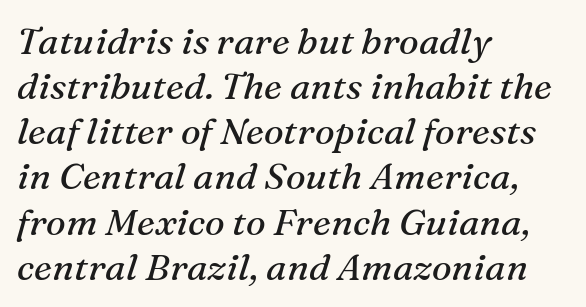
This sample uses plain, unmodified letter spacing. Character widths vary here, with narrow letters taking less room than wide ones. Casual observation: everything's shoved over to the left. Compared with a typical body face, this is equally light or lighter still. The passage shown is typeset with a serif family. Style check: oblique.
